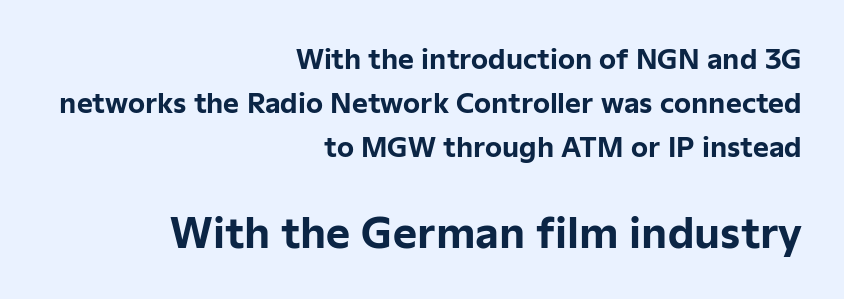
Style check: upright. The type is set solid horizontally, with unmodified tracking. Glance below the letters and you will spot only blank space. The letters are bold, with thick, heavy strokes.
